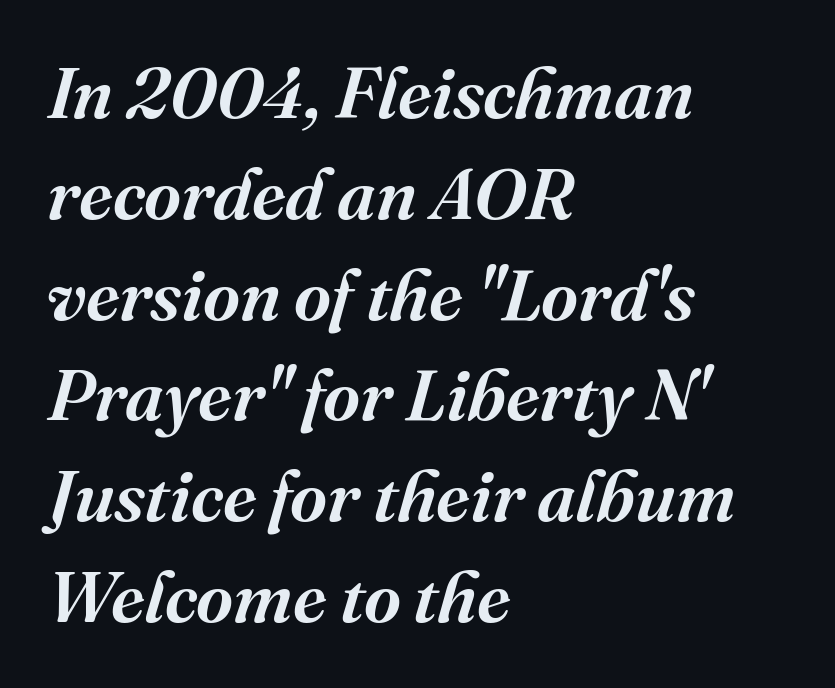
Q: Is the text italic (slanted)? A: Yes, it leans right by about 16 degrees.
Q: Is the typeface a serif or a sans-serif typeface? A: Serif.
Q: Is the text underlined? A: No.
Q: How is the paragraph aligned? A: Left-aligned.
Q: Is the spacing between letters normal or unusually wide? A: Normal.
Q: Is the spacing between lines tight, normal or loose? A: Normal.
Q: Width (condensed, normal, or wide)? A: Normal.
Q: Stroke contrast? A: Medium.
Q: x-height? A: Medium.
Q: Monospaced? A: No.
